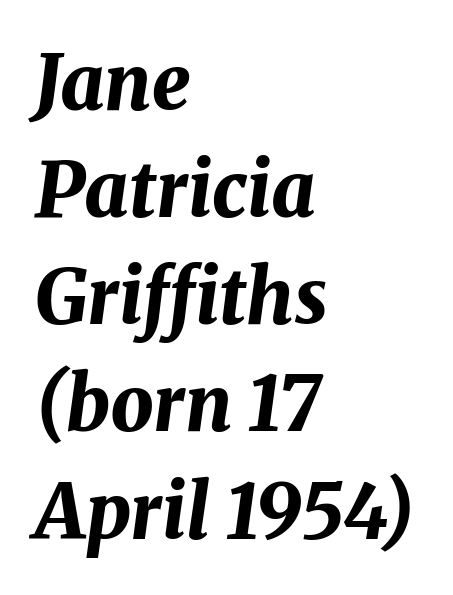
The image shows 76 px bold type, italic (leaning right); set left-aligned, normal line spacing (1.41x), normal letter spacing, not underlined; medium stroke contrast and a medium x-height.
